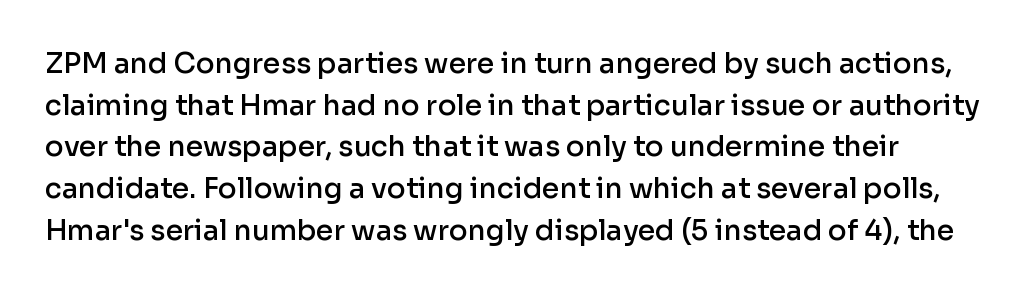
Letters rest on an invisible, unmarked baseline. Letter spacing: default. Spacing verdict: proportional, widths tailored to each character. Check where the strokes stop: nothing finishes them off — pure sans.
